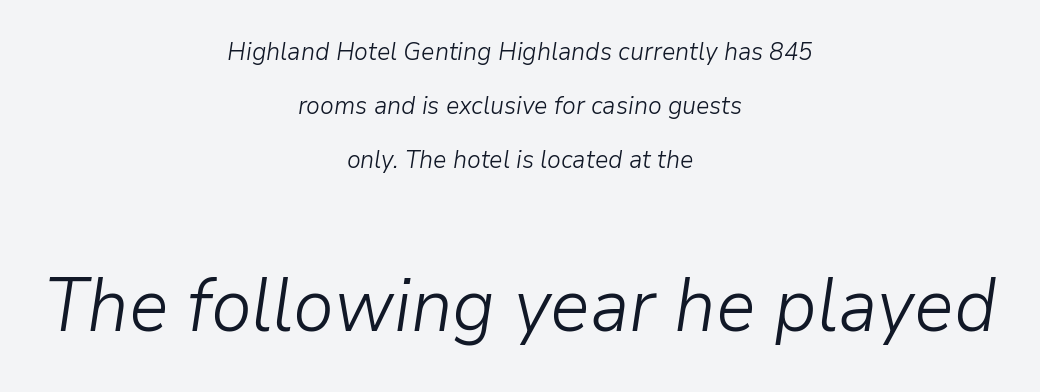
Q: Is the text bold? A: No.
Q: Is the text italic (slanted)? A: Yes, it leans right by about 9 degrees.
Q: Is the text underlined? A: No.
Q: How is the paragraph aligned? A: Centered.
Q: Is the spacing between letters normal or unusually wide? A: Normal.
Q: Is the spacing between lines tight, normal or loose? A: Loose.
Q: Which block of text is set in a larger size, the first (top) or the second (bottom)? A: The second (bottom) one.
Q: Width (condensed, normal, or wide)? A: Normal.
Q: Stroke contrast? A: Low.
Q: x-height? A: Medium.
Q: Monospaced? A: No.
